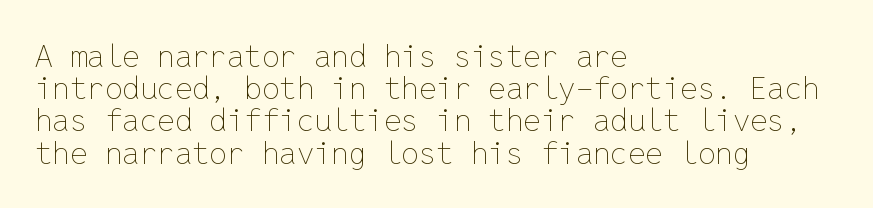
You could count columns in this text — the font is strictly monospaced. The letterforms sit shoulder to shoulder at normal distance. Glance below the letters and you will spot only blank space. The typesetting does not lean heavy: it is not bold. The axis of the letterforms is exactly vertical. This rendering uses left alignment, leaving the right contour irregular.
